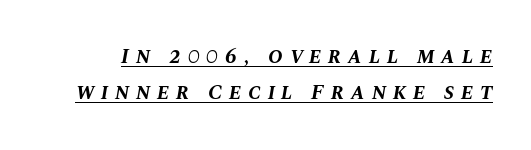
{"italic": "yes", "lean": "right", "slant_degrees": 10, "bold": "yes", "underline": "yes", "line_spacing": "normal", "line_spacing_ratio": 1.65, "letter_spacing": "wide", "letter_spacing_em": 0.3, "glyph_px": 22}
